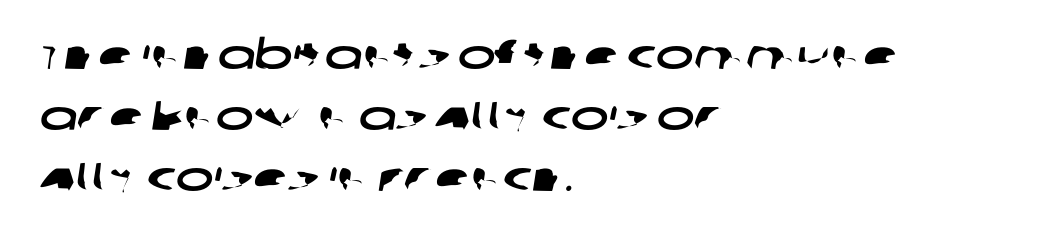
{"serif": "no", "width": "wide", "stroke_contrast": "low", "x_height": "large", "monospaced": "no", "underline": "no", "align": "left", "line_spacing": "normal", "line_spacing_ratio": 1.52, "letter_spacing": "normal", "letter_spacing_em": 0.0, "glyph_px": 40}
